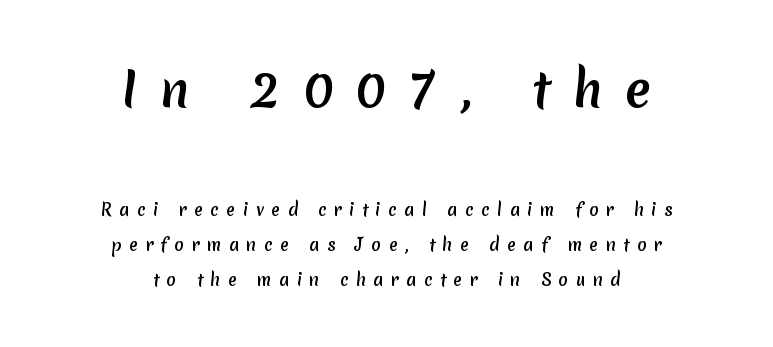
{"serif": "no", "width": "normal", "stroke_contrast": "medium", "x_height": "medium", "monospaced": "no", "underline": "no", "align": "center", "line_spacing": "loose", "line_spacing_ratio": 2.2, "letter_spacing": "wide", "letter_spacing_em": 0.47, "larger_block": "first", "size_ratio": 3.0, "glyph_px": 48}
